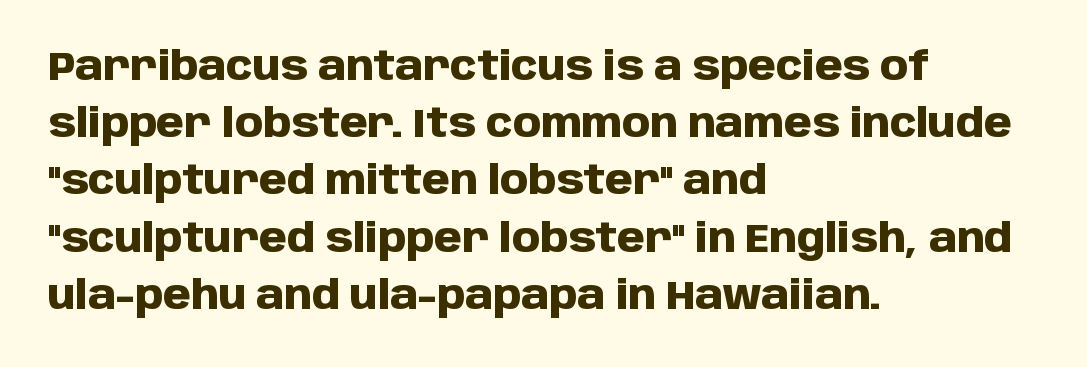
The image shows 40 px heavy sans-serif type, upright; set left-aligned, normal line spacing (1.43x), normal letter spacing, not underlined; low stroke contrast and a large x-height.
